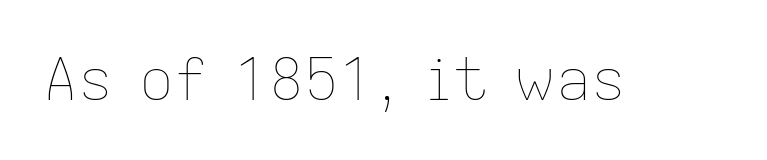
{"italic": "no", "bold": "no", "weight": "thin", "width": "normal", "stroke_contrast": "low", "x_height": "medium", "monospaced": "no", "underline": "no", "letter_spacing": "normal", "letter_spacing_em": 0.0, "glyph_px": 58}
